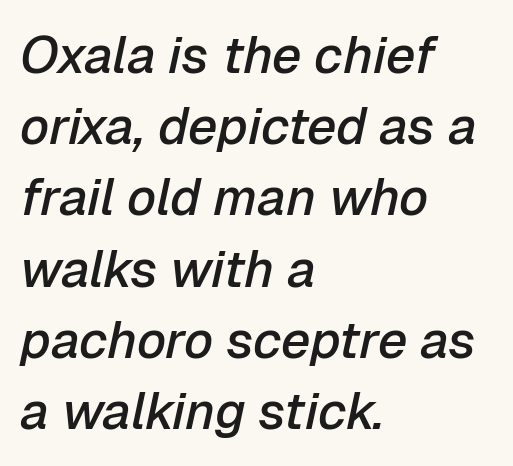
{"italic": "yes", "lean": "right", "slant_degrees": 12, "bold": "semi", "weight": "semibold", "width": "normal", "stroke_contrast": "low", "x_height": "medium", "monospaced": "no", "underline": "no", "align": "left", "line_spacing": "normal", "line_spacing_ratio": 1.37, "letter_spacing": "normal", "letter_spacing_em": 0.0, "glyph_px": 52}
